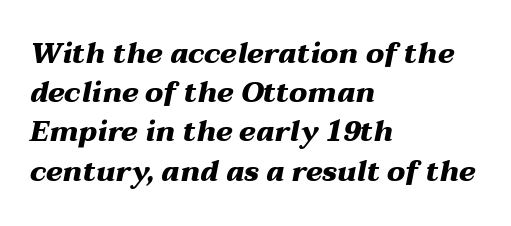
These lines are set flush left with a ragged right edge. Each letter keeps its own natural width here, so spacing adapts to shape. The face used here has a pronounced slope to its letters. The words here are not underlined. Vertically, the passage feels balanced, rows spaced as you'd expect.
